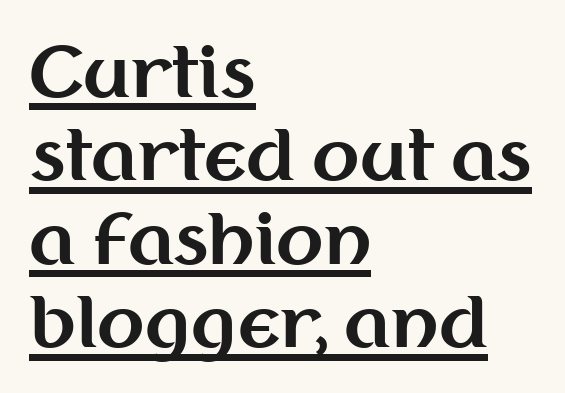
{"serif": "no", "italic": "no", "bold": "yes", "weight": "bold", "width": "normal", "stroke_contrast": "medium", "x_height": "medium", "monospaced": "no", "underline": "yes", "align": "left", "line_spacing_ratio": 1.21, "letter_spacing": "normal", "letter_spacing_em": 0.0, "glyph_px": 69}
